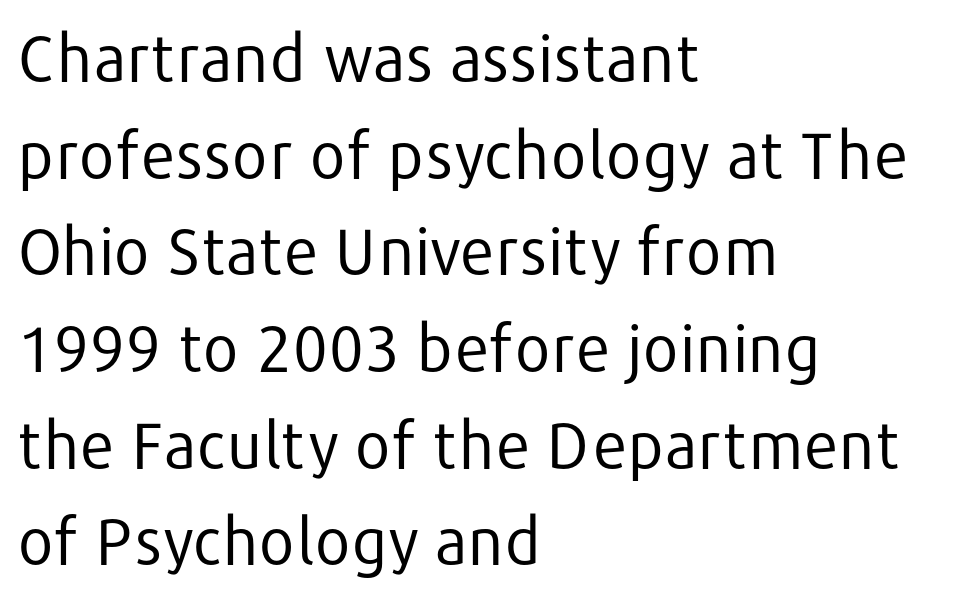
{"serif": "no", "italic": "no", "bold": "no", "weight": "regular", "width": "normal", "stroke_contrast": "low", "x_height": "medium", "monospaced": "no", "underline": "no", "align": "left", "line_spacing": "normal", "line_spacing_ratio": 1.51, "letter_spacing": "normal", "letter_spacing_em": 0.0, "glyph_px": 64}
